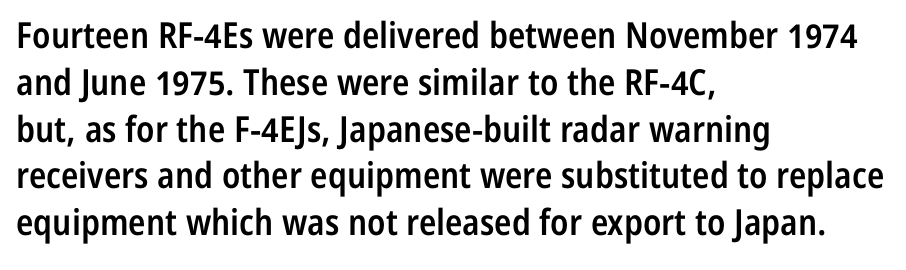
Q: Is the text bold? A: Semi-bold.
Q: Is the text italic (slanted)? A: No, it is upright.
Q: Is the typeface a serif or a sans-serif typeface? A: Sans-serif.
Q: Is the text underlined? A: No.
Q: How is the paragraph aligned? A: Left-aligned.
Q: Is the spacing between letters normal or unusually wide? A: Normal.
Q: Is the spacing between lines tight, normal or loose? A: Normal.
Q: Width (condensed, normal, or wide)? A: Condensed.
Q: Stroke contrast? A: Low.
Q: x-height? A: Medium.
Q: Monospaced? A: No.
